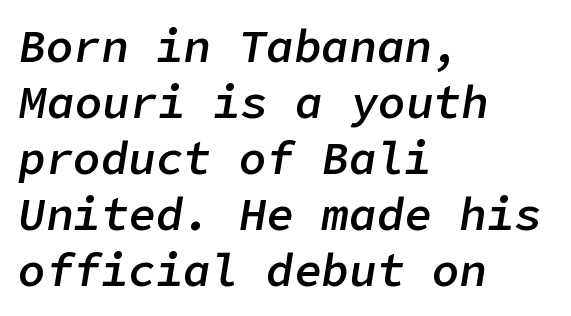
The image shows 46 px semibold type, italic (leaning right); set left-aligned, line spacing 1.22x, normal letter spacing, not underlined; low stroke contrast and a medium x-height.
